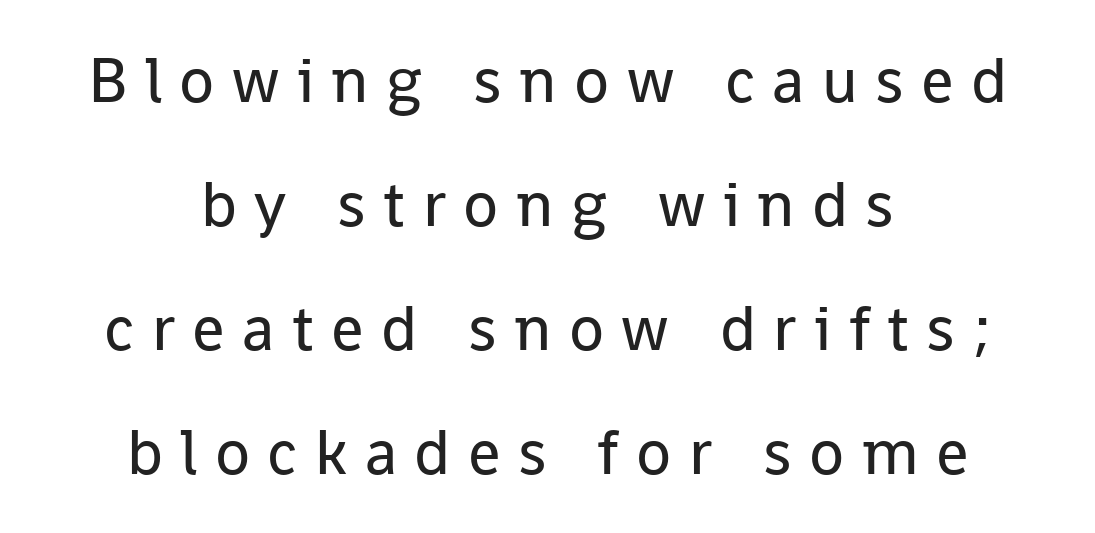
Q: Is the text bold? A: No.
Q: Is the text italic (slanted)? A: No, it is upright.
Q: Is the typeface a serif or a sans-serif typeface? A: Sans-serif.
Q: Is the text underlined? A: No.
Q: How is the paragraph aligned? A: Centered.
Q: Is the spacing between letters normal or unusually wide? A: Unusually wide.
Q: Is the spacing between lines tight, normal or loose? A: Loose.
Q: Width (condensed, normal, or wide)? A: Normal.
Q: Stroke contrast? A: Low.
Q: x-height? A: Medium.
Q: Monospaced? A: No.
